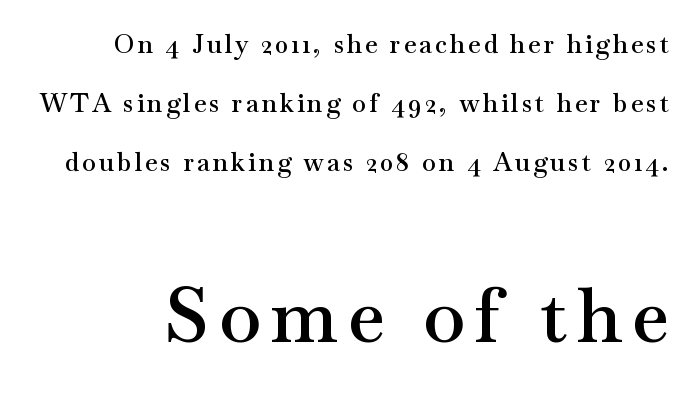
The image shows 76 px semibold, wide serif type, upright; set loose line spacing (2.36x), not underlined; the second (bottom) block is 3.04x larger; medium stroke contrast and a small x-height.
